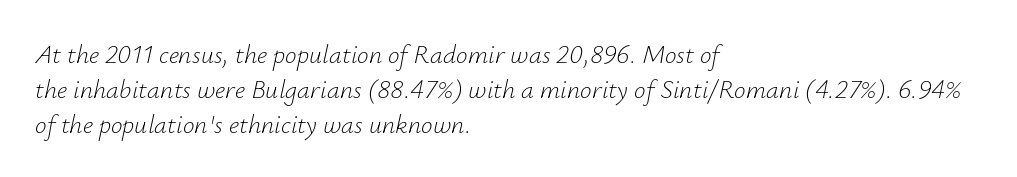
A normal amount of white space separates one row of letters from the next. Look at the tracking — it's just the regular setting, nothing added. Underlining? Definitely not there. Weight class: somewhere from thin through regular.
